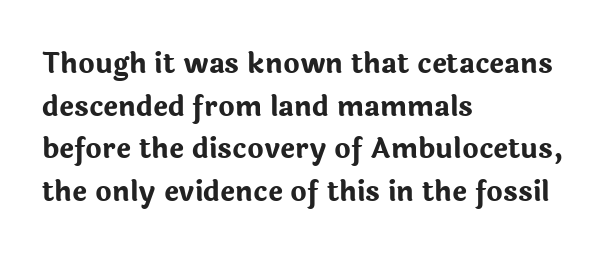
The image shows 28 px bold sans-serif type, upright; set left-aligned, normal line spacing (1.52x), normal letter spacing, not underlined; low stroke contrast and a medium x-height.
